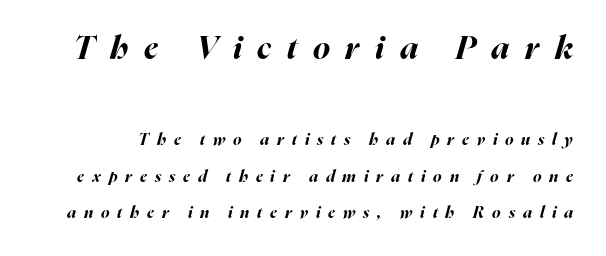
Q: Is the text bold? A: Yes.
Q: Is the text italic (slanted)? A: Yes, it leans right by about 16 degrees.
Q: Is the text underlined? A: No.
Q: Is the spacing between letters normal or unusually wide? A: Unusually wide.
Q: Is the spacing between lines tight, normal or loose? A: Loose.
Q: Which block of text is set in a larger size, the first (top) or the second (bottom)? A: The first (top) one.
Q: Width (condensed, normal, or wide)? A: Normal.
Q: Stroke contrast? A: High.
Q: x-height? A: Medium.
Q: Monospaced? A: No.
